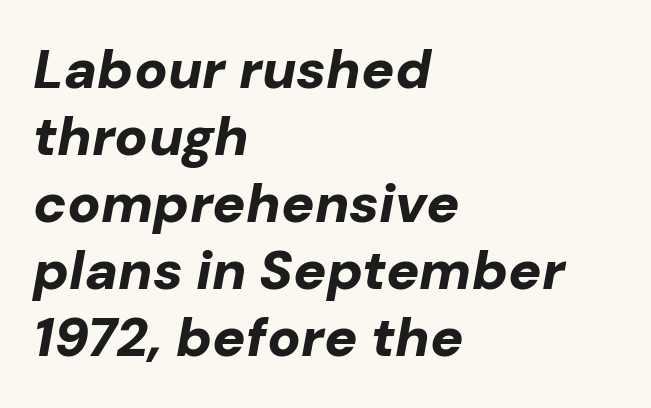
This is oblique type, the kind used for emphasis or titles. Character widths vary here, with narrow letters taking less room than wide ones. This rendering leaves character spacing at its baseline value. Descenders are the only things crossing below the line. Teacher's note: observe the even left margin — that is flush-left alignment.
